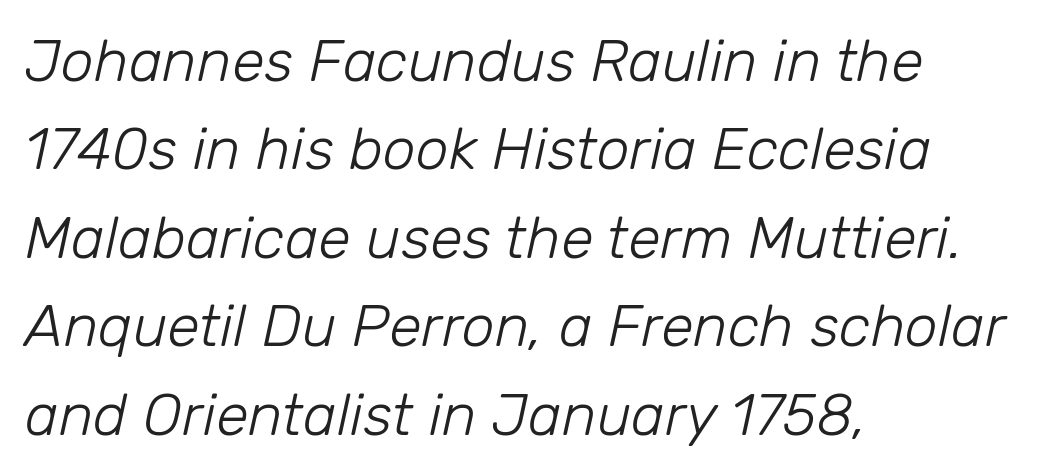
Vertical stems look standard width or narrower in stroke. Proportional: the letters do not fall into vertical columns. When letters slant like this, we call the style italic. Default kerning and tracking; the words read as compact shapes.
